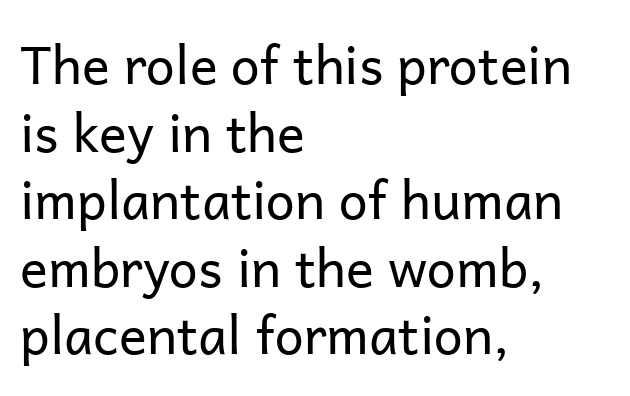
Q: Is the text bold? A: No.
Q: Is the text italic (slanted)? A: No, it is upright.
Q: Is the typeface a serif or a sans-serif typeface? A: Sans-serif.
Q: Is the text underlined? A: No.
Q: How is the paragraph aligned? A: Left-aligned.
Q: Is the spacing between letters normal or unusually wide? A: Normal.
Q: Is the spacing between lines tight, normal or loose? A: Normal.
Q: Width (condensed, normal, or wide)? A: Normal.
Q: Stroke contrast? A: Low.
Q: x-height? A: Medium.
Q: Monospaced? A: No.
